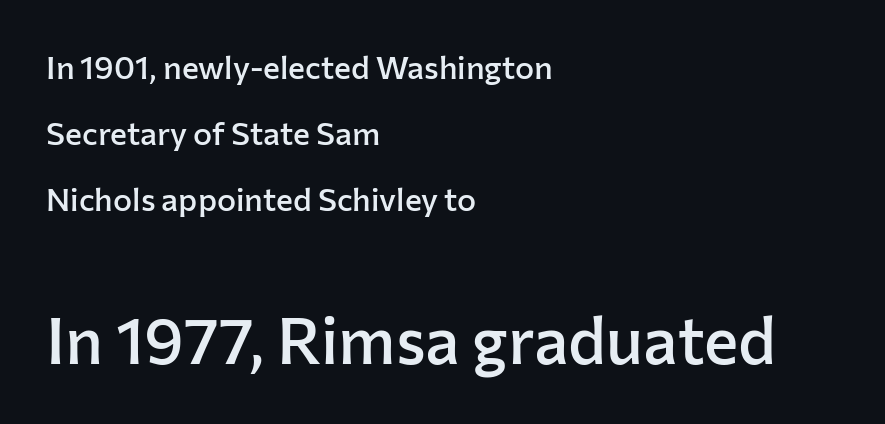
{"serif": "no", "italic": "no", "bold": "semi", "weight": "semibold", "width": "normal", "stroke_contrast": "low", "x_height": "medium", "monospaced": "no", "underline": "no", "align": "left", "line_spacing": "loose", "line_spacing_ratio": 2.07, "letter_spacing": "normal", "letter_spacing_em": 0.0, "larger_block": "second", "size_ratio": 2.03, "glyph_px": 65}
